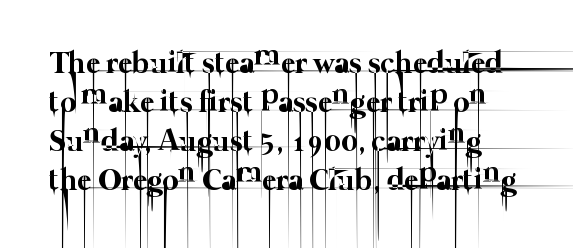
Nobody drew a line under any word here. Proportional: the letters do not fall into vertical columns. Is the stroke heavy? The answer is a plain regular-or-lighter. Short note: letters normally spaced. These lines sit exactly where default settings would place them.
